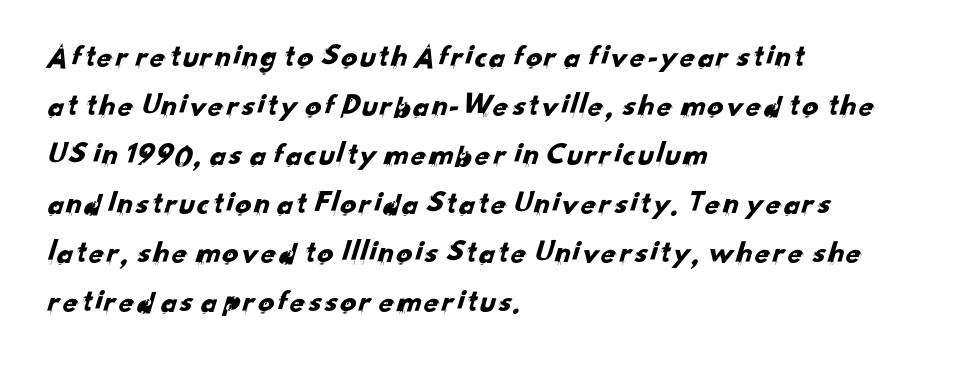
Q: Is the typeface a serif or a sans-serif typeface? A: Sans-serif.
Q: Is the text underlined? A: No.
Q: How is the paragraph aligned? A: Left-aligned.
Q: Is the spacing between letters normal or unusually wide? A: Normal.
Q: Is the spacing between lines tight, normal or loose? A: Normal.
Q: Width (condensed, normal, or wide)? A: Normal.
Q: Stroke contrast? A: Low.
Q: x-height? A: Small.
Q: Monospaced? A: No.
